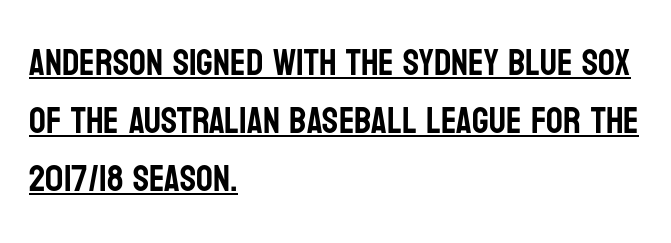
The image shows 37 px condensed sans-serif type, upright; set left-aligned, normal line spacing (1.57x), normal letter spacing, underlined; low stroke contrast and a large x-height.
